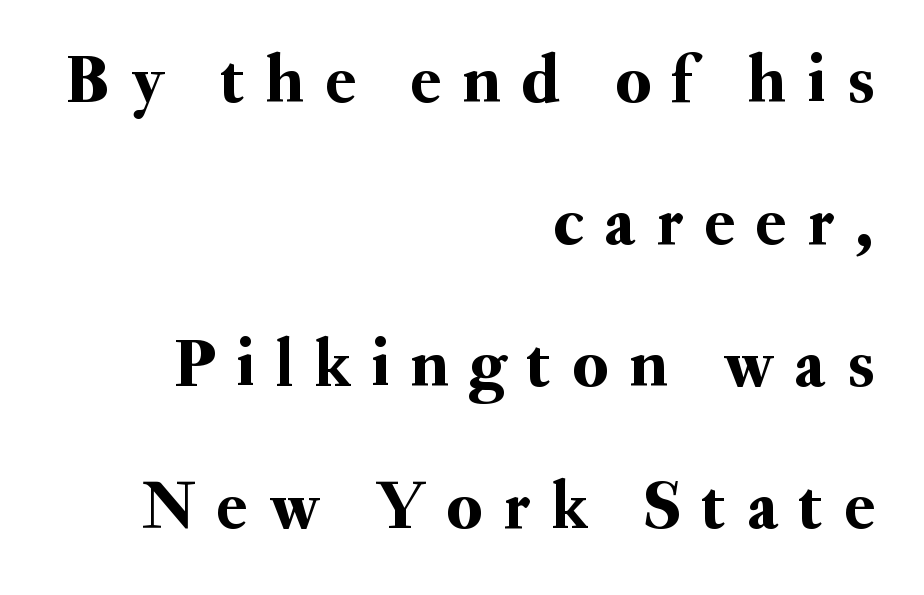
The image shows 69 px serif type, upright; set right-aligned, loose line spacing (2.06x), unusually wide letter spacing (+0.31 em), not underlined; medium stroke contrast and a small x-height.
